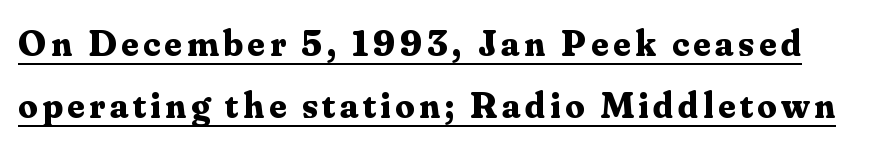
Baseline-to-baseline distance is the conventional proportion of letter height. The rendered words wear a rule along their underside. Type style note: has serifs. A typesetter would call this proportional, since set widths differ per character. Caption: bold face, heavy strokes. Vertical strokes here are truly vertical.
